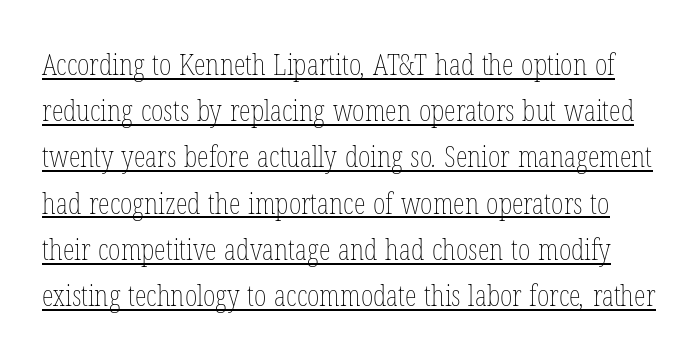
{"bold": "no", "weight": "thin", "width": "condensed", "stroke_contrast": "low", "x_height": "medium", "monospaced": "no", "underline": "yes", "line_spacing": "normal", "line_spacing_ratio": 1.54, "letter_spacing": "normal", "letter_spacing_em": 0.0, "glyph_px": 30}
